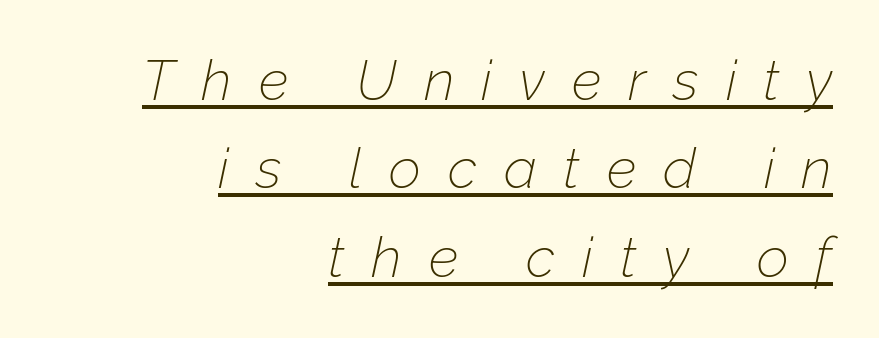
The image shows 56 px thin type, italic (leaning right); set right-aligned, normal line spacing (1.58x), unusually wide letter spacing (+0.48 em), underlined; low stroke contrast and a medium x-height.
